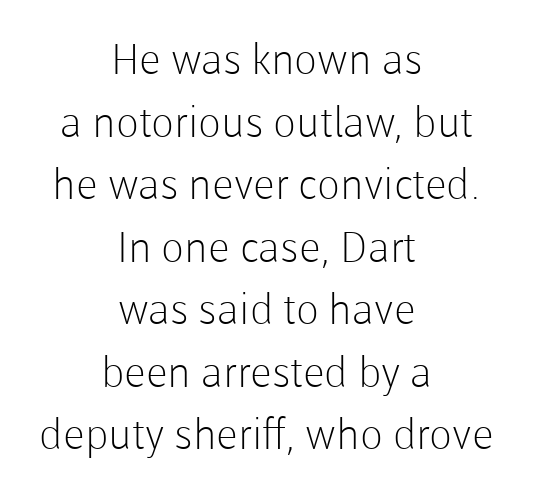
{"serif": "no", "italic": "no", "bold": "no", "weight": "light", "width": "normal", "stroke_contrast": "low", "x_height": "medium", "monospaced": "no", "underline": "no", "align": "center", "line_spacing": "normal", "line_spacing_ratio": 1.49, "letter_spacing": "normal", "letter_spacing_em": 0.0, "glyph_px": 42}
